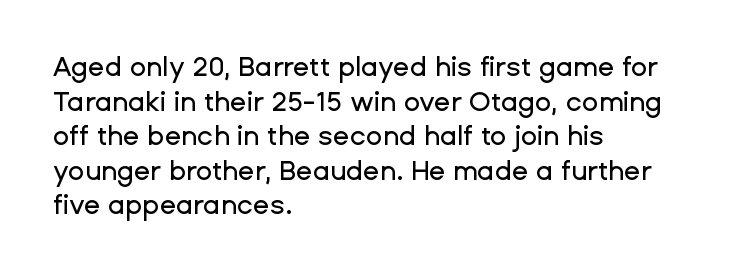
The image shows 27 px text type, upright; set left-aligned, normal line spacing (1.28x), normal letter spacing, not underlined.
